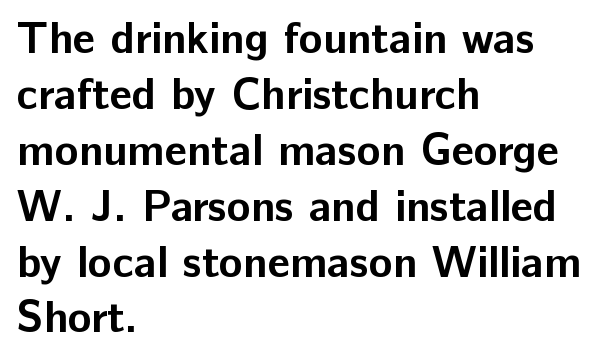
Q: Is the text bold? A: Yes.
Q: Is the text italic (slanted)? A: No, it is upright.
Q: Is the typeface a serif or a sans-serif typeface? A: Sans-serif.
Q: Is the text underlined? A: No.
Q: How is the paragraph aligned? A: Left-aligned.
Q: Is the spacing between letters normal or unusually wide? A: Normal.
Q: Is the spacing between lines tight, normal or loose? A: Normal.
Q: Width (condensed, normal, or wide)? A: Normal.
Q: Stroke contrast? A: Low.
Q: x-height? A: Medium.
Q: Monospaced? A: No.
